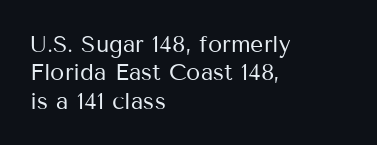
{"italic": "no", "bold": "no", "underline": "no", "align": "left", "line_spacing_ratio": 1.23, "letter_spacing": "normal", "letter_spacing_em": 0.0, "glyph_px": 23}
